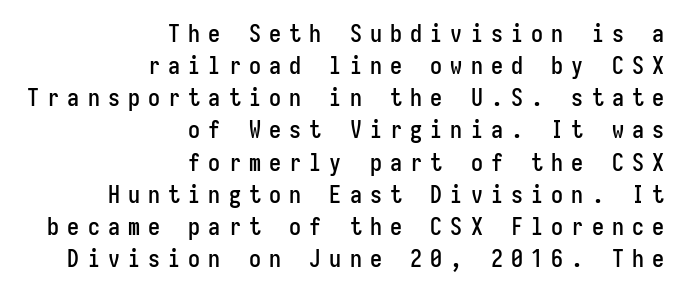
The lettering stays uniformly vertical, giving the passage a roman look. Inter-character spacing is expanded well beyond the font's built-in metrics. Leftover space on each line is placed entirely before the opening word. Letters rest on an invisible, unmarked baseline. Vertically, the passage feels balanced, rows spaced as you'd expect.
